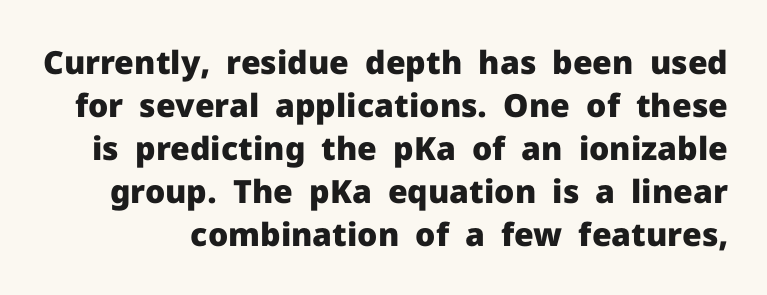
The image shows 32 px heavy sans-serif type, upright; set normal line spacing (1.34x), normal letter spacing, not underlined; low stroke contrast and a medium x-height.
